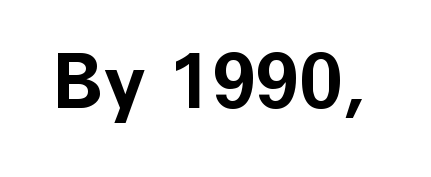
{"serif": "no", "italic": "no", "bold": "yes", "weight": "bold", "width": "normal", "stroke_contrast": "low", "x_height": "medium", "monospaced": "no", "underline": "no", "letter_spacing": "normal", "letter_spacing_em": 0.0, "glyph_px": 76}
